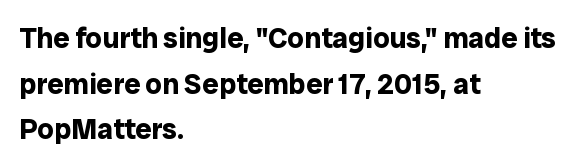
Q: Is the text bold? A: Yes.
Q: Is the text italic (slanted)? A: No, it is upright.
Q: Is the typeface a serif or a sans-serif typeface? A: Sans-serif.
Q: Is the text underlined? A: No.
Q: How is the paragraph aligned? A: Left-aligned.
Q: Is the spacing between letters normal or unusually wide? A: Normal.
Q: Is the spacing between lines tight, normal or loose? A: Normal.
Q: Width (condensed, normal, or wide)? A: Normal.
Q: Stroke contrast? A: Low.
Q: x-height? A: Medium.
Q: Monospaced? A: No.
